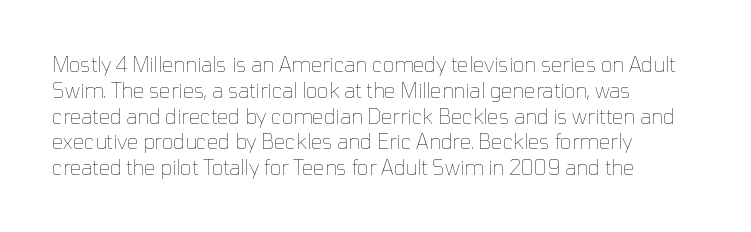
Q: Is the text bold? A: No.
Q: Is the text italic (slanted)? A: No, it is upright.
Q: Is the text underlined? A: No.
Q: How is the paragraph aligned? A: Left-aligned.
Q: Is the spacing between letters normal or unusually wide? A: Normal.
Q: Is the spacing between lines tight, normal or loose? A: Normal.
